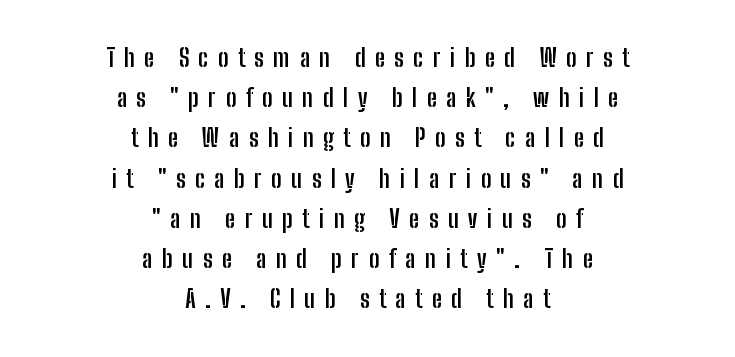
The typesetter chose a symmetrical, centered arrangement here. Stroke thickness is high; the sample reads as a true bold. Words appear elongated and porous because spacing is wide. The lettering holds an erect, upright posture throughout. Horizontal bands of white between lines are of average thickness.
